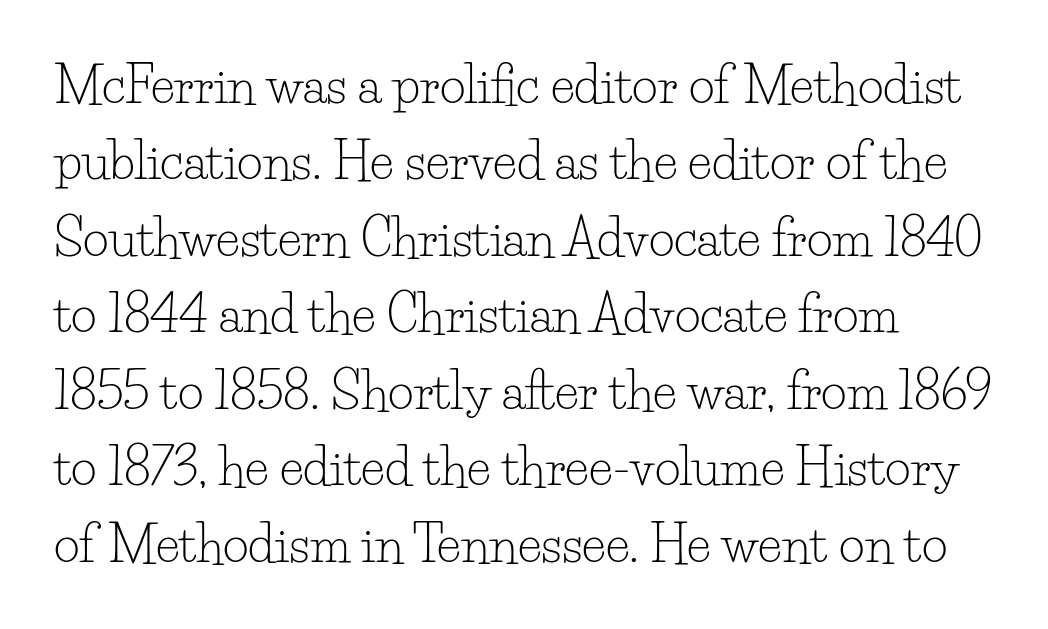
Here the glyphs are tracked normally, forming tight word shapes. Line spacing here is normal. Each letter keeps its own natural width here, so spacing adapts to shape. Each stroke keeps to a modest, everyday thickness or less. What kind of face is this? One with serifs. Only glyphs here, with clear space below each row.
